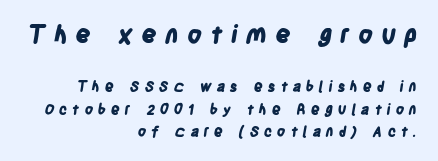
The image shows 24 px bold type; set right-aligned, normal line spacing (1.59x), unusually wide letter spacing (+0.34 em), not underlined; the first (top) block is 1.71x larger.
